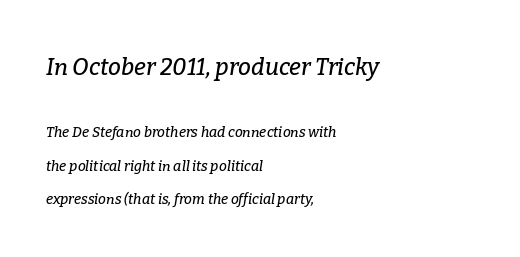
{"italic": "yes", "lean": "right", "slant_degrees": 9, "underline": "no", "align": "left", "line_spacing": "loose", "line_spacing_ratio": 2.39, "letter_spacing": "normal", "letter_spacing_em": 0.0, "larger_block": "first", "size_ratio": 1.64, "glyph_px": 23}
